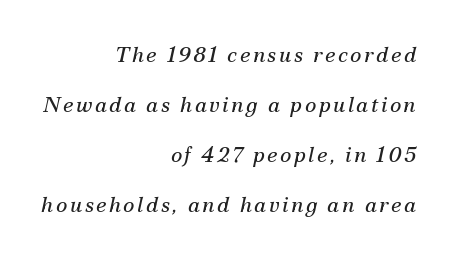
{"italic": "yes", "lean": "right", "slant_degrees": 12, "bold": "no", "underline": "no", "align": "right", "line_spacing": "loose", "line_spacing_ratio": 2.27, "glyph_px": 22}
